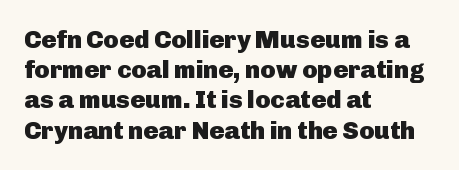
The image shows 25 px bold type, upright; set left-aligned, line spacing 1.21x, normal letter spacing, not underlined.
